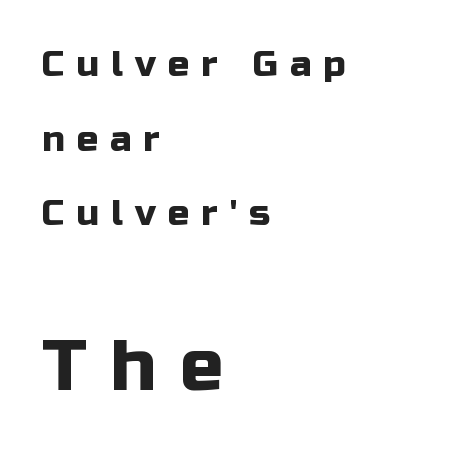
{"serif": "no", "italic": "no", "width": "normal", "stroke_contrast": "low", "x_height": "medium", "monospaced": "no", "underline": "no", "align": "left", "line_spacing": "loose", "line_spacing_ratio": 2.07, "letter_spacing": "wide", "letter_spacing_em": 0.33, "larger_block": "second", "size_ratio": 2.0, "glyph_px": 72}
